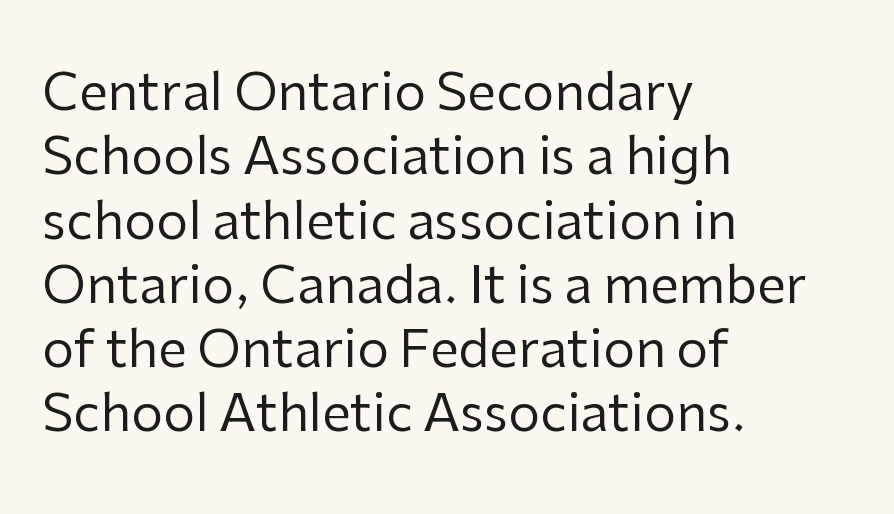
The image shows 51 px regular-weight sans-serif type, upright; set left-aligned, normal line spacing (1.26x), normal letter spacing, not underlined; low stroke contrast and a medium x-height.
